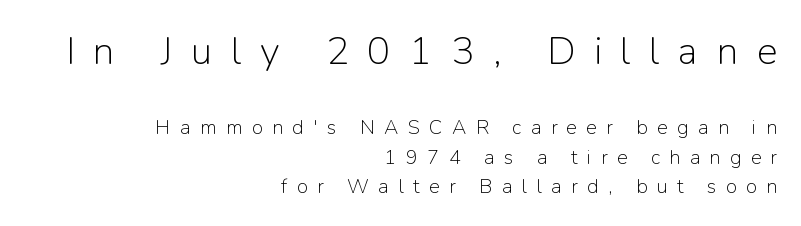
Q: Is the text bold? A: No.
Q: Is the text italic (slanted)? A: No, it is upright.
Q: Is the typeface a serif or a sans-serif typeface? A: Sans-serif.
Q: Is the text underlined? A: No.
Q: How is the paragraph aligned? A: Right-aligned.
Q: Is the spacing between letters normal or unusually wide? A: Unusually wide.
Q: Is the spacing between lines tight, normal or loose? A: Normal.
Q: Which block of text is set in a larger size, the first (top) or the second (bottom)? A: The first (top) one.
Q: Width (condensed, normal, or wide)? A: Normal.
Q: Stroke contrast? A: Low.
Q: x-height? A: Medium.
Q: Monospaced? A: No.
